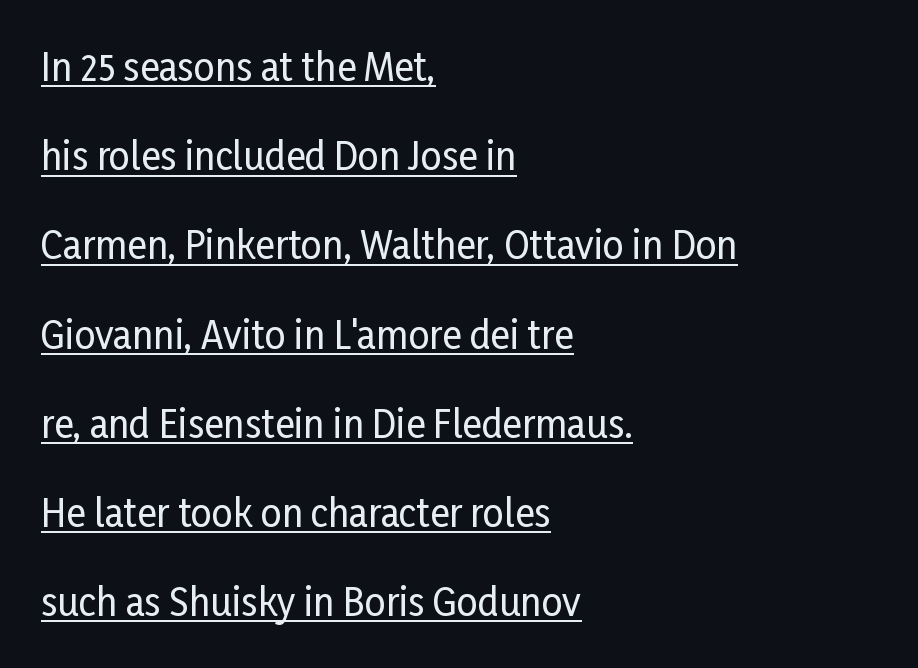
Q: Is the text italic (slanted)? A: No, it is upright.
Q: Is the typeface a serif or a sans-serif typeface? A: Sans-serif.
Q: Is the text underlined? A: Yes.
Q: How is the paragraph aligned? A: Left-aligned.
Q: Is the spacing between letters normal or unusually wide? A: Normal.
Q: Is the spacing between lines tight, normal or loose? A: Loose.
Q: Width (condensed, normal, or wide)? A: Condensed.
Q: Stroke contrast? A: Low.
Q: x-height? A: Medium.
Q: Monospaced? A: No.
